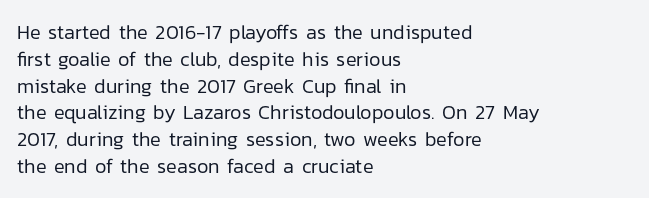
{"italic": "no", "bold": "no", "underline": "no", "align": "left", "line_spacing": "normal", "line_spacing_ratio": 1.34, "letter_spacing": "normal", "letter_spacing_em": 0.0, "glyph_px": 20}
